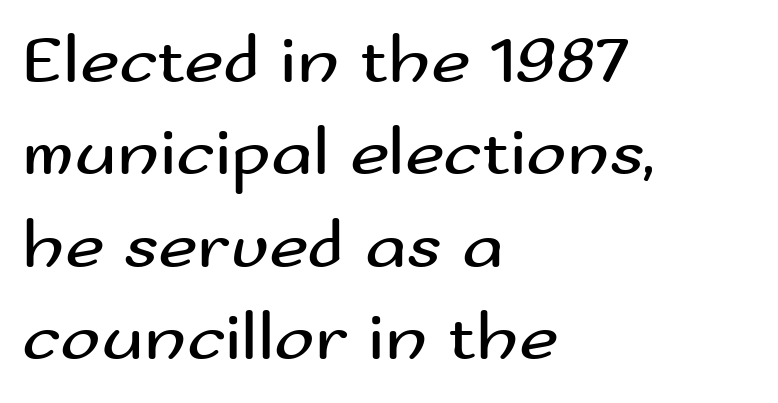
{"serif": "no", "italic": "no", "bold": "no", "weight": "regular", "width": "wide", "stroke_contrast": "medium", "x_height": "small", "monospaced": "no", "underline": "no", "align": "left", "line_spacing": "normal", "line_spacing_ratio": 1.36, "letter_spacing": "normal", "letter_spacing_em": 0.0, "glyph_px": 68}
